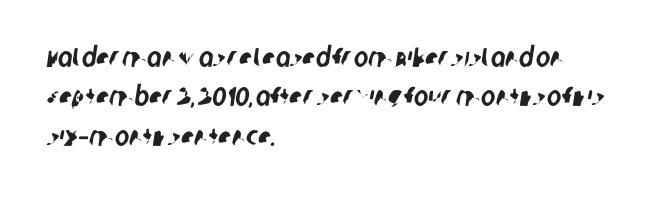
{"underline": "no", "align": "left", "line_spacing": "normal", "line_spacing_ratio": 1.46, "letter_spacing": "normal", "letter_spacing_em": 0.0, "glyph_px": 27}
